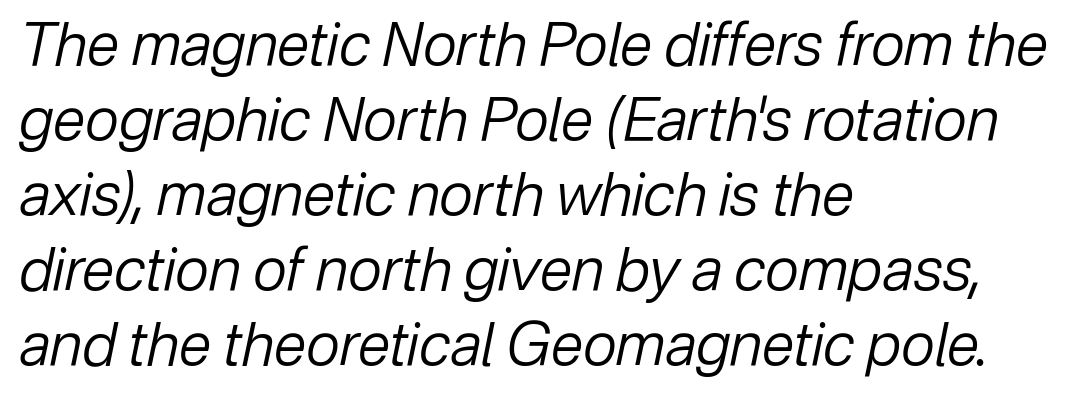
Descenders are the only things crossing below the line. The rendering uses natural spacing where letterforms have individual widths. The paragraph shown leans on its left margin. Does extra space separate the letters? No, they use regular spacing. The whole block is typeset with a tilt.
